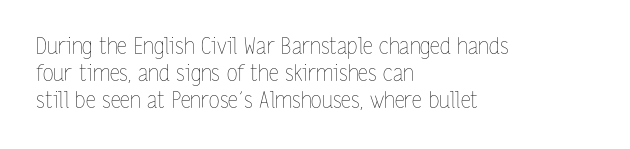
{"italic": "no", "bold": "no", "underline": "no", "align": "left", "line_spacing_ratio": 1.22, "letter_spacing": "normal", "letter_spacing_em": 0.0, "glyph_px": 22}
